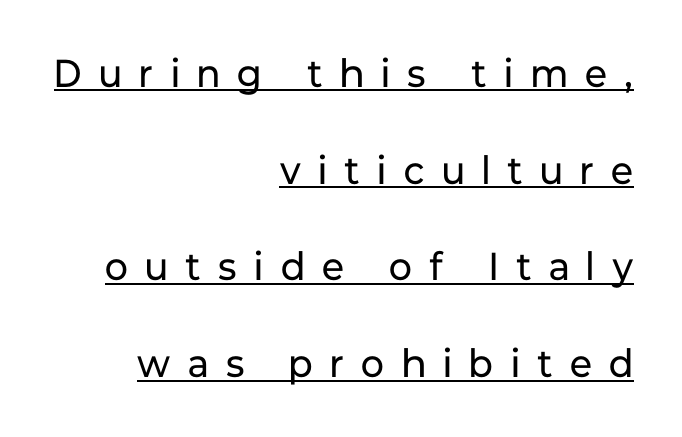
{"serif": "no", "italic": "no", "bold": "no", "weight": "regular", "width": "normal", "stroke_contrast": "low", "x_height": "medium", "monospaced": "no", "underline": "yes", "align": "right", "line_spacing": "loose", "line_spacing_ratio": 2.48, "letter_spacing": "wide", "letter_spacing_em": 0.45, "glyph_px": 39}
